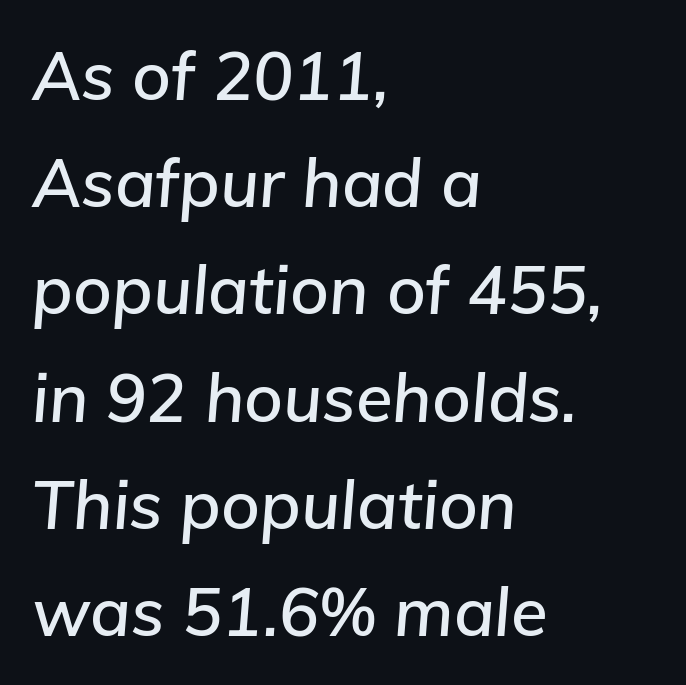
Q: Is the text italic (slanted)? A: Yes, it leans right by about 5 degrees.
Q: Is the text underlined? A: No.
Q: How is the paragraph aligned? A: Left-aligned.
Q: Is the spacing between letters normal or unusually wide? A: Normal.
Q: Is the spacing between lines tight, normal or loose? A: Normal.
Q: Width (condensed, normal, or wide)? A: Normal.
Q: Stroke contrast? A: Low.
Q: x-height? A: Medium.
Q: Monospaced? A: No.
